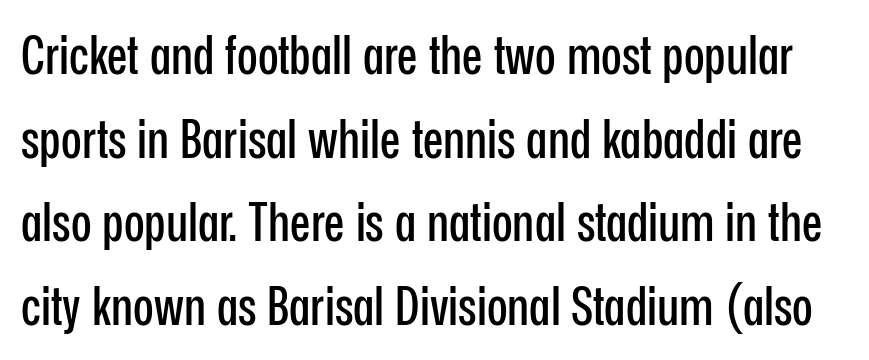
{"serif": "no", "italic": "no", "width": "condensed", "stroke_contrast": "low", "x_height": "medium", "monospaced": "no", "underline": "no", "line_spacing": "normal", "line_spacing_ratio": 1.55, "letter_spacing": "normal", "letter_spacing_em": 0.0, "glyph_px": 54}
